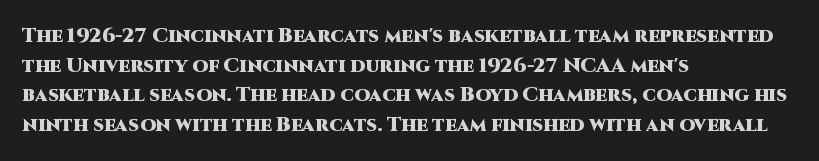
The rendering uses a bold face; every stroke is thick and dark. Compared with a centered layout, this one pins lines to the left instead. Underline: absent. In terms of letterspacing, this is plain default setting. Italic: no, the glyphs are upright roman. How would I describe the line gaps? Plain and ordinary.
